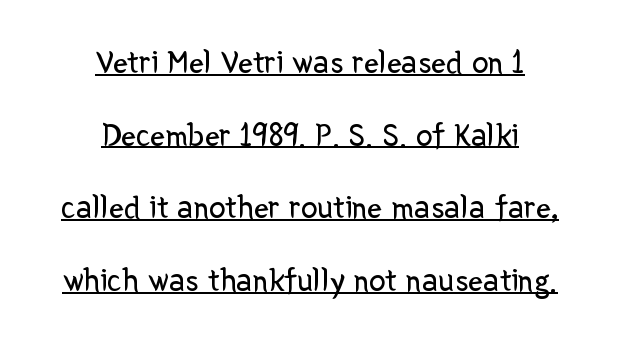
The image shows 33 px regular-weight sans-serif type, upright; set centered, loose line spacing (2.2x), normal letter spacing, underlined; low stroke contrast and a medium x-height.
